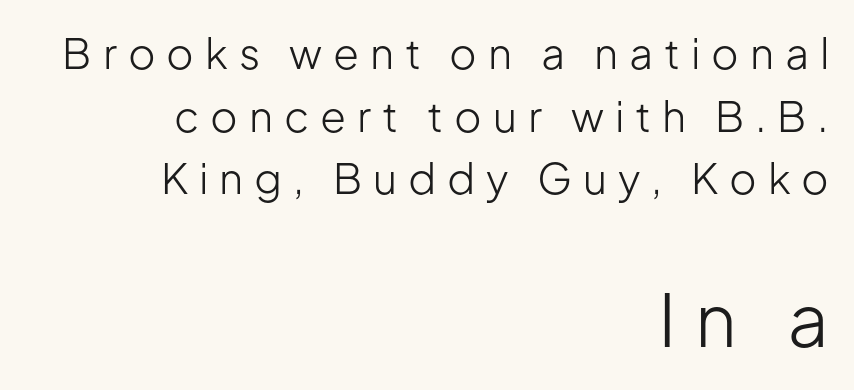
{"serif": "no", "italic": "no", "bold": "no", "weight": "light", "width": "normal", "stroke_contrast": "low", "x_height": "medium", "monospaced": "no", "underline": "no", "align": "right", "line_spacing": "normal", "line_spacing_ratio": 1.49, "letter_spacing": "wide", "letter_spacing_em": 0.26, "larger_block": "second", "size_ratio": 1.74, "glyph_px": 73}
